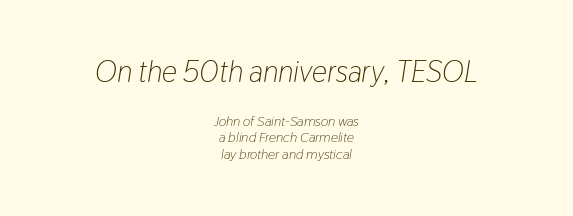
{"italic": "yes", "lean": "right", "slant_degrees": 9, "bold": "no", "weight": "light", "width": "condensed", "stroke_contrast": "low", "x_height": "medium", "monospaced": "no", "underline": "no", "align": "center", "line_spacing_ratio": 1.19, "letter_spacing": "normal", "letter_spacing_em": 0.0, "larger_block": "first", "size_ratio": 2.14, "glyph_px": 30}
